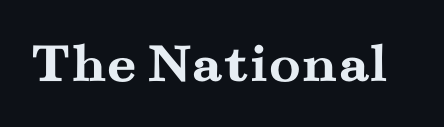
{"serif": "yes", "italic": "no", "bold": "yes", "weight": "semibold", "width": "wide", "stroke_contrast": "medium", "x_height": "small", "monospaced": "no", "underline": "no", "letter_spacing": "normal", "letter_spacing_em": 0.0, "glyph_px": 58}
